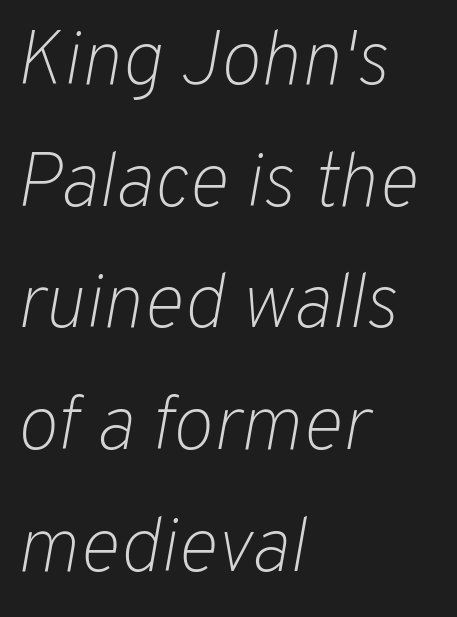
The image shows 77 px light type, italic (leaning right); set left-aligned, normal line spacing (1.58x), normal letter spacing, not underlined; low stroke contrast and a medium x-height.
